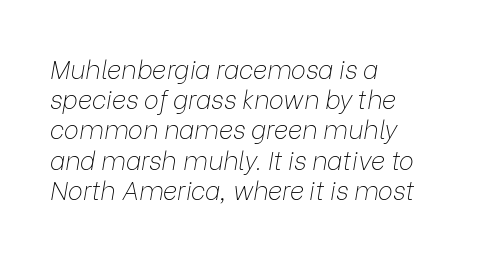
The lines are quadded left. Observe the lean: these are italic letterforms. Nobody touched the tracking dial on this one. Stems here are at most as thick as an everyday book face.
